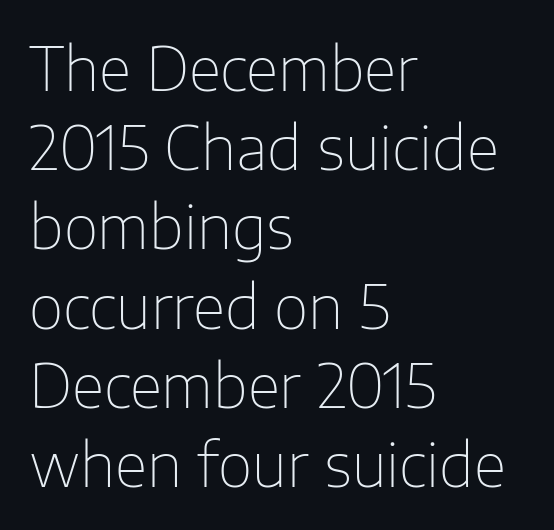
Q: Is the text bold? A: No.
Q: Is the text italic (slanted)? A: No, it is upright.
Q: Is the typeface a serif or a sans-serif typeface? A: Sans-serif.
Q: Is the text underlined? A: No.
Q: How is the paragraph aligned? A: Left-aligned.
Q: Is the spacing between letters normal or unusually wide? A: Normal.
Q: Is the spacing between lines tight, normal or loose? A: Normal.
Q: Width (condensed, normal, or wide)? A: Normal.
Q: Stroke contrast? A: Low.
Q: x-height? A: Medium.
Q: Monospaced? A: No.
